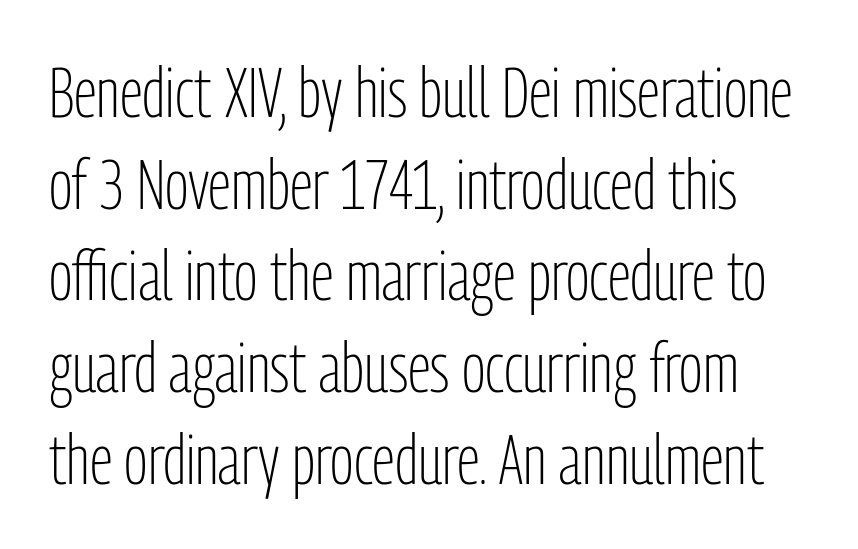
How are the letters spaced? Ordinarily, with no added tracking. Leading: standard. Serif or sans? Sans — the stroke terminals are bare. Check the space under the baseline: it is left empty. Ink coverage per letter is moderate at most.
